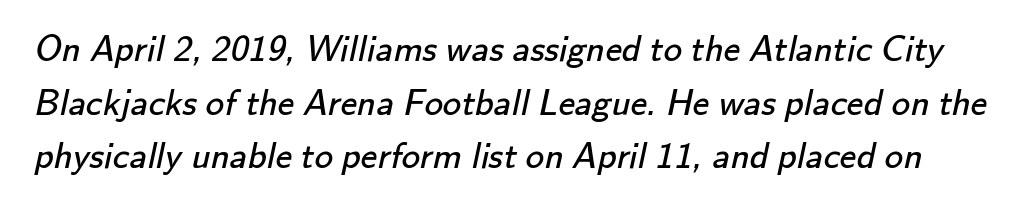
{"serif": "no", "bold": "no", "weight": "regular", "width": "normal", "stroke_contrast": "low", "x_height": "small", "monospaced": "no", "underline": "no", "line_spacing": "normal", "line_spacing_ratio": 1.45, "letter_spacing": "normal", "letter_spacing_em": 0.0, "glyph_px": 37}
